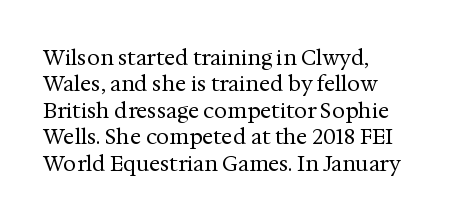
Q: Is the text bold? A: No.
Q: Is the text italic (slanted)? A: No, it is upright.
Q: Is the text underlined? A: No.
Q: How is the paragraph aligned? A: Left-aligned.
Q: Is the spacing between letters normal or unusually wide? A: Normal.
Q: Is the spacing between lines tight, normal or loose? A: Normal.
